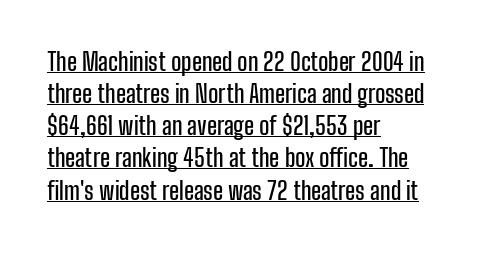
The image shows 24 px text type, upright; set left-aligned, normal line spacing (1.34x), normal letter spacing, underlined.
